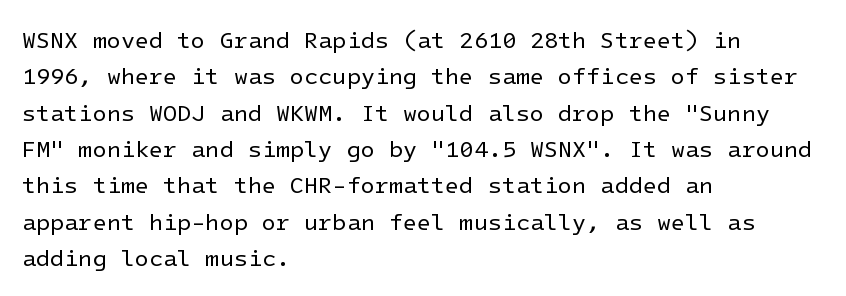
The image shows 23 px text type, upright; set left-aligned, normal line spacing (1.58x), normal letter spacing, not underlined.
